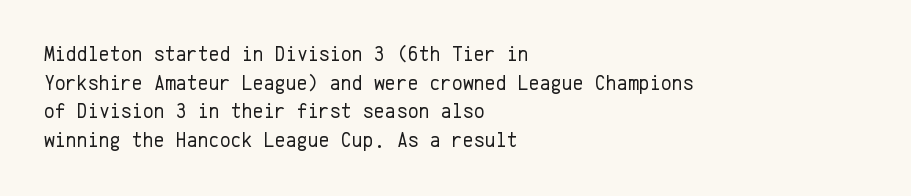
Line beginnings align vertically; line endings do not. Whoever set this chose a conventional vertical rhythm. Stroke mass is kept to a normal reading level or below. Nobody touched the tracking dial on this one.
